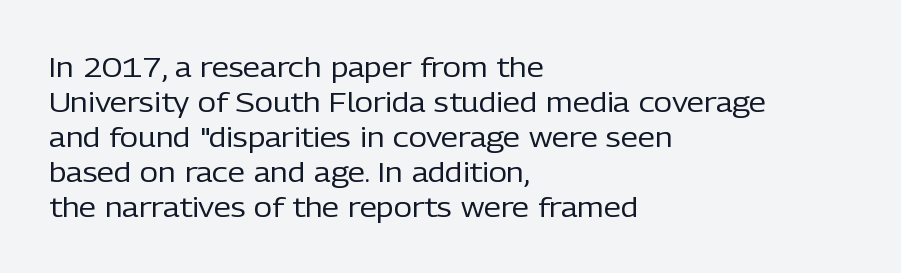
Q: Is the text bold? A: No.
Q: Is the text italic (slanted)? A: No, it is upright.
Q: Is the typeface a serif or a sans-serif typeface? A: Sans-serif.
Q: Is the text underlined? A: No.
Q: How is the paragraph aligned? A: Left-aligned.
Q: Is the spacing between letters normal or unusually wide? A: Normal.
Q: Is the spacing between lines tight, normal or loose? A: Normal.
Q: Width (condensed, normal, or wide)? A: Normal.
Q: Stroke contrast? A: Low.
Q: x-height? A: Medium.
Q: Monospaced? A: No.
